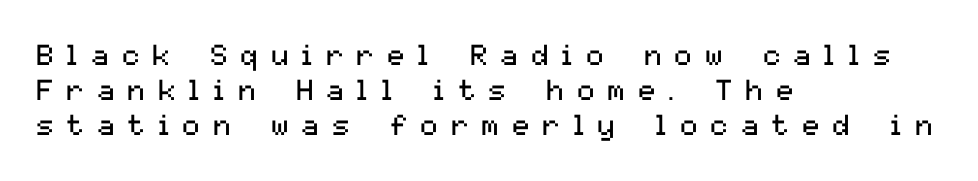
The image shows 29 px regular-weight sans-serif type, upright; set left-aligned, line spacing 1.21x, unusually wide letter spacing (+0.45 em), not underlined; medium stroke contrast and a medium x-height.
